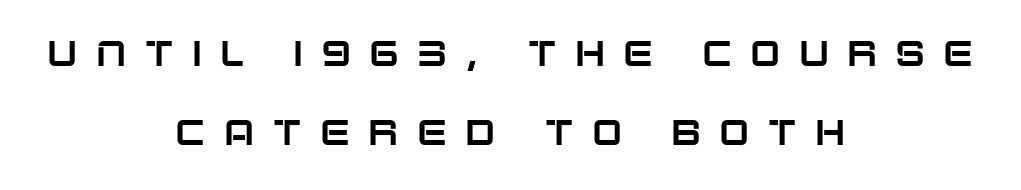
Q: Is the text italic (slanted)? A: No, it is upright.
Q: Is the typeface a serif or a sans-serif typeface? A: Sans-serif.
Q: Is the text underlined? A: No.
Q: How is the paragraph aligned? A: Centered.
Q: Is the spacing between letters normal or unusually wide? A: Unusually wide.
Q: Is the spacing between lines tight, normal or loose? A: Loose.
Q: Width (condensed, normal, or wide)? A: Normal.
Q: Stroke contrast? A: Low.
Q: x-height? A: Large.
Q: Monospaced? A: No.
